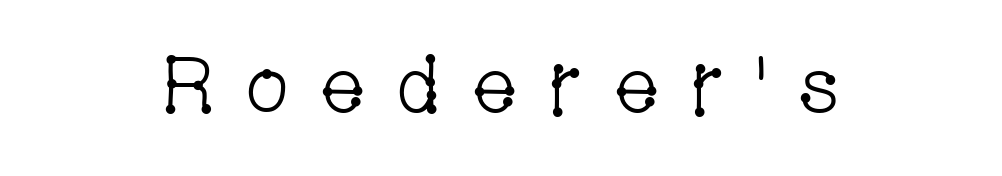
The horizontal fit of the characters is loose and conspicuously gappy. These lines are composed in type with serifs. The space beneath each line is pristine and unruled. A typesetter would call this proportional, since set widths differ per character.
